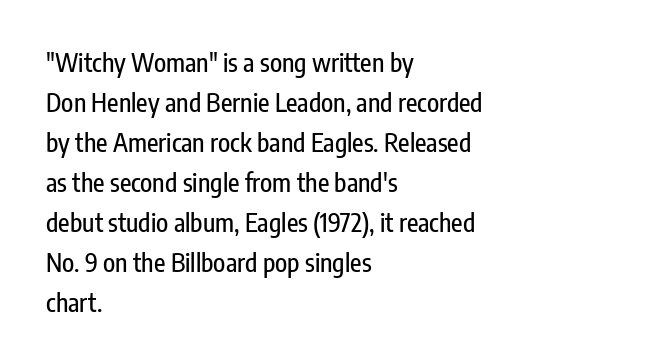
The image shows 25 px text type, upright; set left-aligned, normal line spacing (1.6x), normal letter spacing, not underlined.
